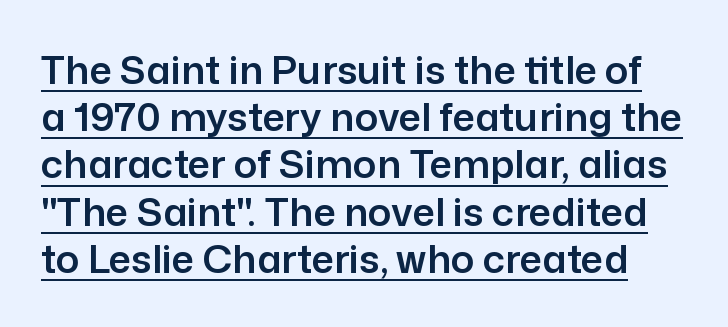
Characters follow at the spacing the type designer built in. Here the designer chose a conventional face with non-uniform glyph widths. Unlike a traditional serif, this face leaves its strokes unadorned. Is there an underline? Yes — a line sits under the letters. Italic? Not at all — the glyphs are vertical.
